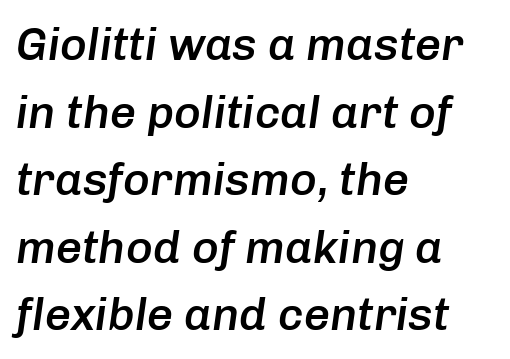
One glance says typical: line gaps are just what's usual. Looks like regular typesetting: each glyph gets only the width it needs. Every row of glyphs begins at an identical x-position on the left. The string is rendered with underlining switched off. Heft: intermediate — a semibold.
